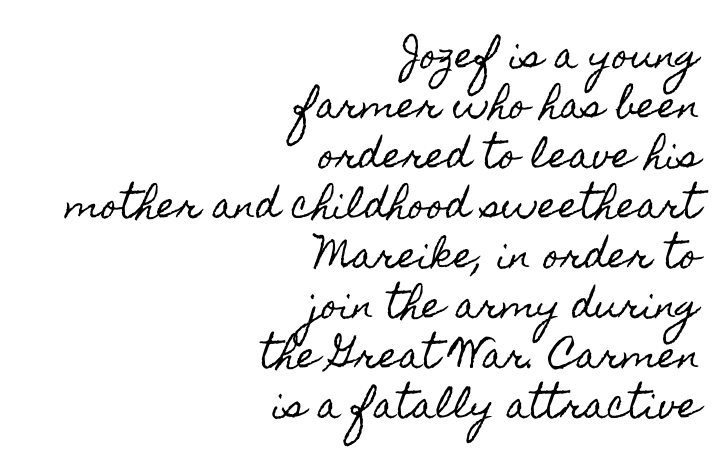
The image shows 35 px condensed type; set right-aligned, normal line spacing (1.43x), normal letter spacing, not underlined; a small x-height.
